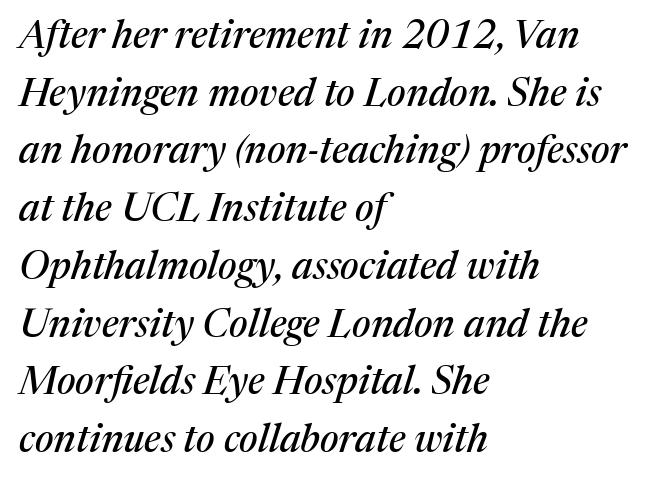
Q: Is the text italic (slanted)? A: Yes, it leans right by about 17 degrees.
Q: Is the typeface a serif or a sans-serif typeface? A: Serif.
Q: Is the text underlined? A: No.
Q: How is the paragraph aligned? A: Left-aligned.
Q: Is the spacing between letters normal or unusually wide? A: Normal.
Q: Is the spacing between lines tight, normal or loose? A: Normal.
Q: Width (condensed, normal, or wide)? A: Normal.
Q: Stroke contrast? A: Medium.
Q: x-height? A: Medium.
Q: Monospaced? A: No.
